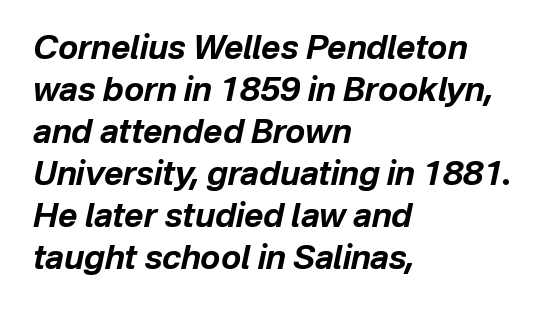
Q: Is the text bold? A: Yes.
Q: Is the text italic (slanted)? A: Yes, it leans right by about 12 degrees.
Q: Is the text underlined? A: No.
Q: How is the paragraph aligned? A: Left-aligned.
Q: Is the spacing between letters normal or unusually wide? A: Normal.
Q: Is the spacing between lines tight, normal or loose? A: Normal.
Q: Width (condensed, normal, or wide)? A: Normal.
Q: Stroke contrast? A: Low.
Q: x-height? A: Medium.
Q: Monospaced? A: No.
